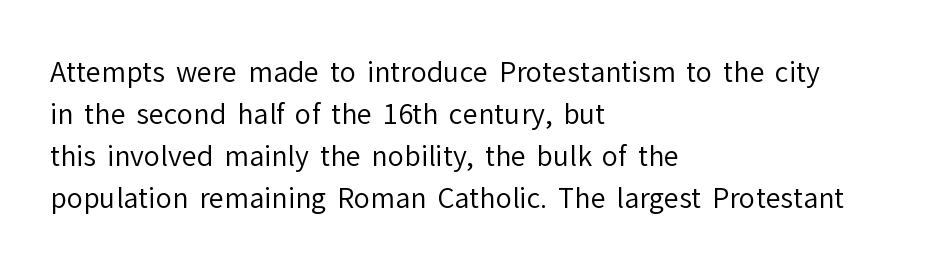
Q: Is the text bold? A: No.
Q: Is the text italic (slanted)? A: No, it is upright.
Q: Is the text underlined? A: No.
Q: How is the paragraph aligned? A: Left-aligned.
Q: Is the spacing between letters normal or unusually wide? A: Normal.
Q: Is the spacing between lines tight, normal or loose? A: Normal.
